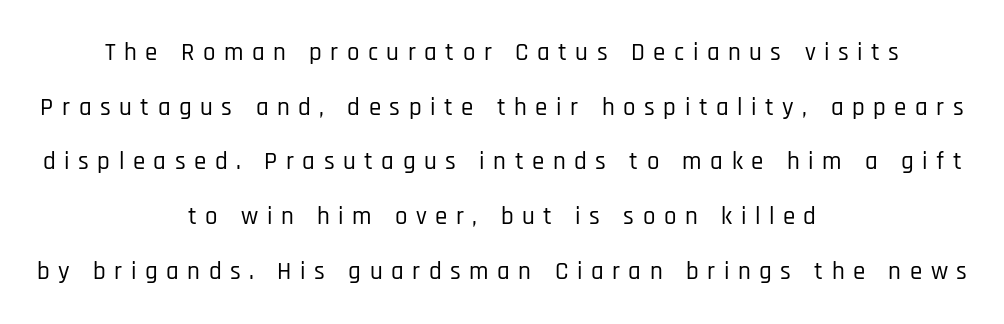
Loose tracking; the words dissolve into strings of separated letters. Underline: absent. Successive baselines arrive slowly, with a big drop between each. You can tell it's not italic because the verticals are truly vertical.
